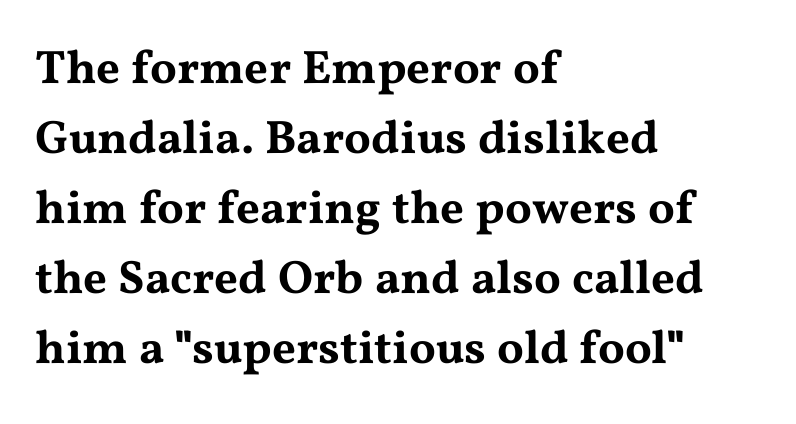
Q: Is the text italic (slanted)? A: No, it is upright.
Q: Is the typeface a serif or a sans-serif typeface? A: Serif.
Q: Is the text underlined? A: No.
Q: How is the paragraph aligned? A: Left-aligned.
Q: Is the spacing between letters normal or unusually wide? A: Normal.
Q: Is the spacing between lines tight, normal or loose? A: Normal.
Q: Width (condensed, normal, or wide)? A: Wide.
Q: Stroke contrast? A: Medium.
Q: x-height? A: Medium.
Q: Monospaced? A: No.
